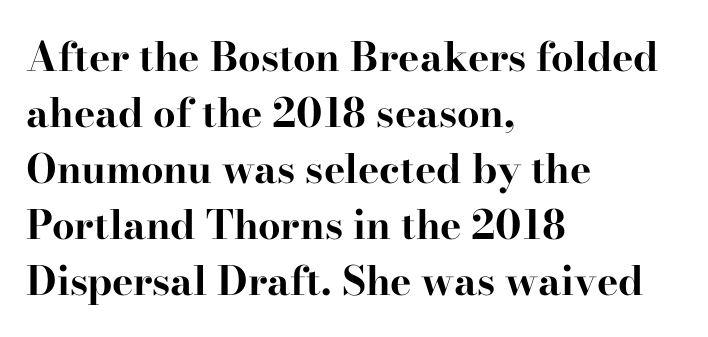
The image shows 40 px bold, wide serif type, upright; set left-aligned, normal line spacing (1.4x), normal letter spacing, not underlined; high stroke contrast and a small x-height.
